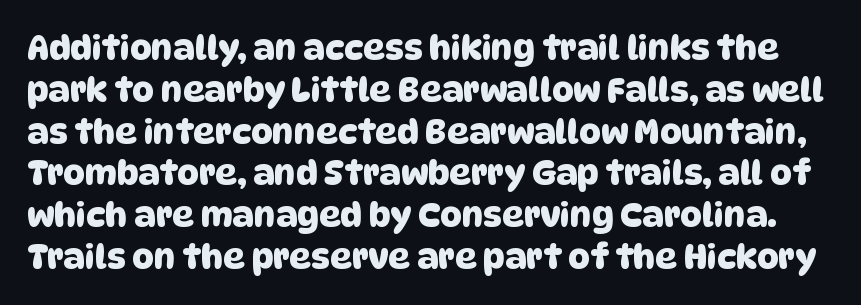
Q: Is the typeface a serif or a sans-serif typeface? A: Sans-serif.
Q: Is the text underlined? A: No.
Q: Is the spacing between letters normal or unusually wide? A: Normal.
Q: Width (condensed, normal, or wide)? A: Normal.
Q: Stroke contrast? A: Low.
Q: x-height? A: Large.
Q: Monospaced? A: No.
